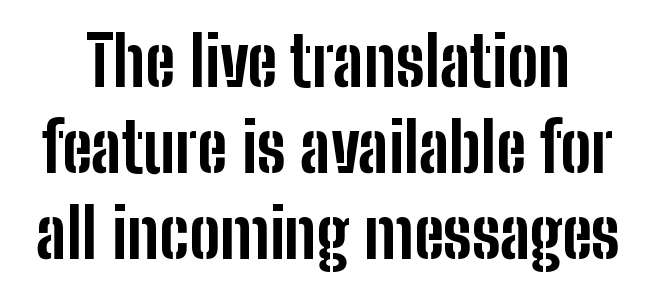
Regular leading. Character widths vary here, with narrow letters taking less room than wide ones. You can tell it's not italic because the verticals are truly vertical. The glyphs are unaccompanied by any horizontal stroke below them. The tracking reads as untouched default to a designer's eye.
